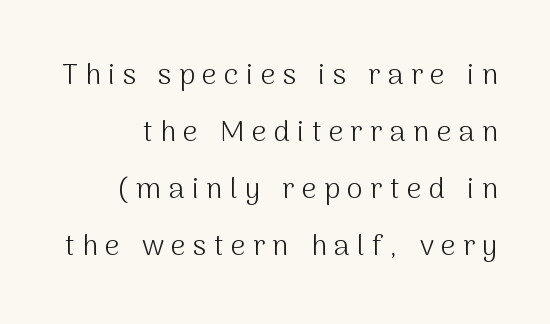
The image shows 29 px light sans-serif type, upright; set loose line spacing (1.96x), unusually wide letter spacing (+0.25 em), not underlined; medium stroke contrast and a medium x-height.
